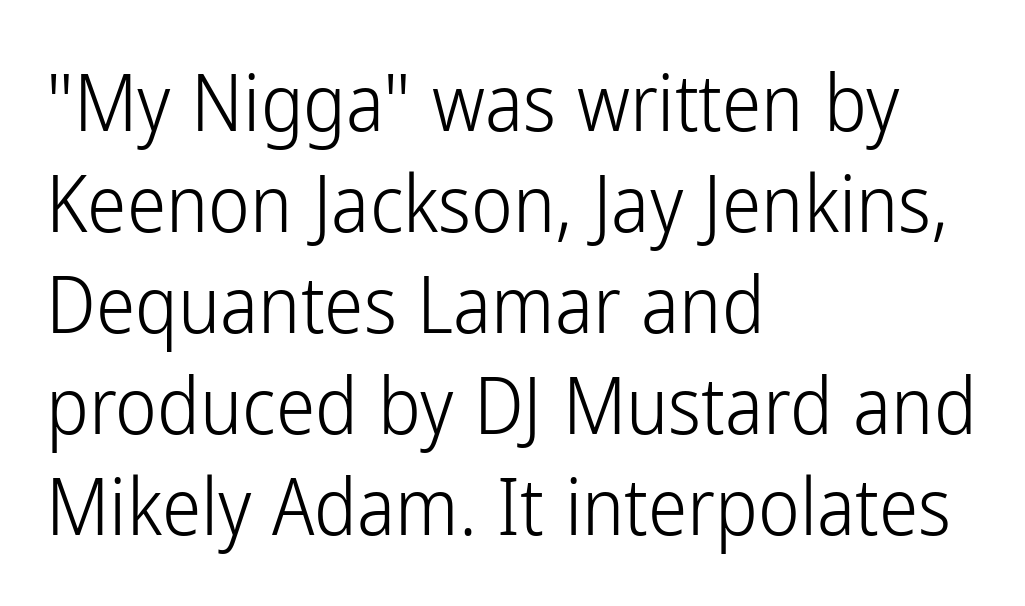
The image shows 79 px light, condensed sans-serif type, upright; set left-aligned, normal line spacing (1.28x), normal letter spacing, not underlined; low stroke contrast and a medium x-height.
